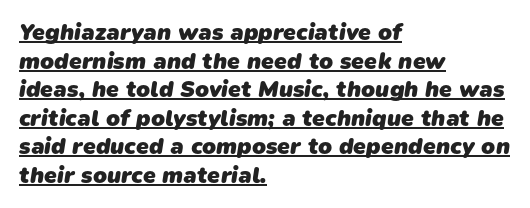
The image shows 23 px bold type; set left-aligned, line spacing 1.24x, normal letter spacing, underlined.
